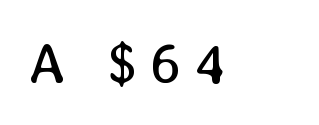
Q: Is the text bold? A: No.
Q: Is the text italic (slanted)? A: No, it is upright.
Q: Is the text underlined? A: No.
Q: Is the spacing between letters normal or unusually wide? A: Unusually wide.
Q: Width (condensed, normal, or wide)? A: Normal.
Q: Stroke contrast? A: Low.
Q: x-height? A: Medium.
Q: Monospaced? A: No.
